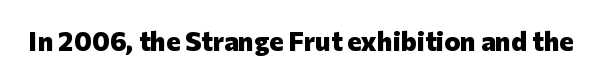
Q: Is the text bold? A: Yes.
Q: Is the text italic (slanted)? A: No, it is upright.
Q: Is the text underlined? A: No.
Q: Is the spacing between letters normal or unusually wide? A: Normal.
